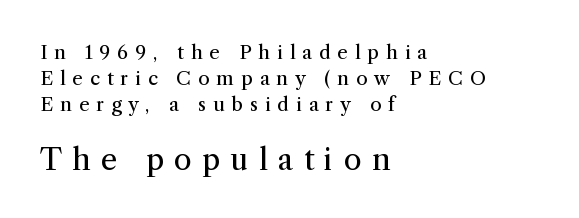
Which chunk is bigger? The second one — the bottom block dwarfs the top. A roman cut, with each character standing at attention. Serif or sans? Serif — the stroke terminals have little feet. The passage shown stacks its lines at a standard gap.
